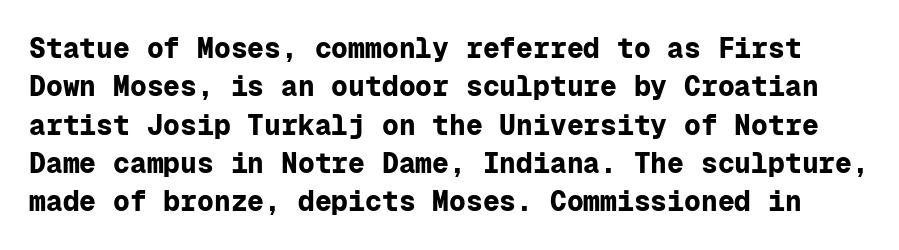
{"serif": "no", "italic": "no", "bold": "yes", "weight": "bold", "width": "normal", "stroke_contrast": "low", "x_height": "medium", "monospaced": "yes", "underline": "no", "line_spacing": "normal", "line_spacing_ratio": 1.37, "letter_spacing": "normal", "letter_spacing_em": 0.0, "glyph_px": 28}
